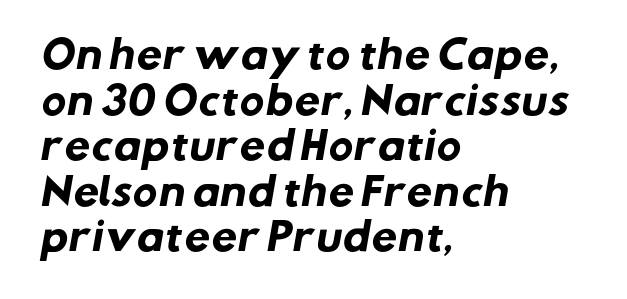
The image shows 37 px heavy sans-serif type; set left-aligned, line spacing 1.23x, normal letter spacing, not underlined; low stroke contrast and a medium x-height.
